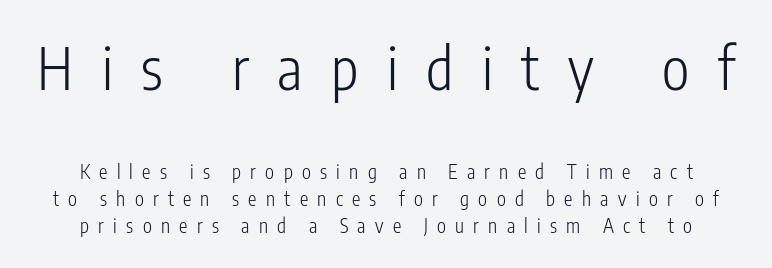
{"serif": "no", "italic": "no", "bold": "no", "weight": "light", "width": "condensed", "stroke_contrast": "low", "x_height": "medium", "monospaced": "no", "underline": "no", "line_spacing": "normal", "line_spacing_ratio": 1.42, "letter_spacing": "wide", "letter_spacing_em": 0.49, "larger_block": "first", "size_ratio": 3.05, "glyph_px": 58}
